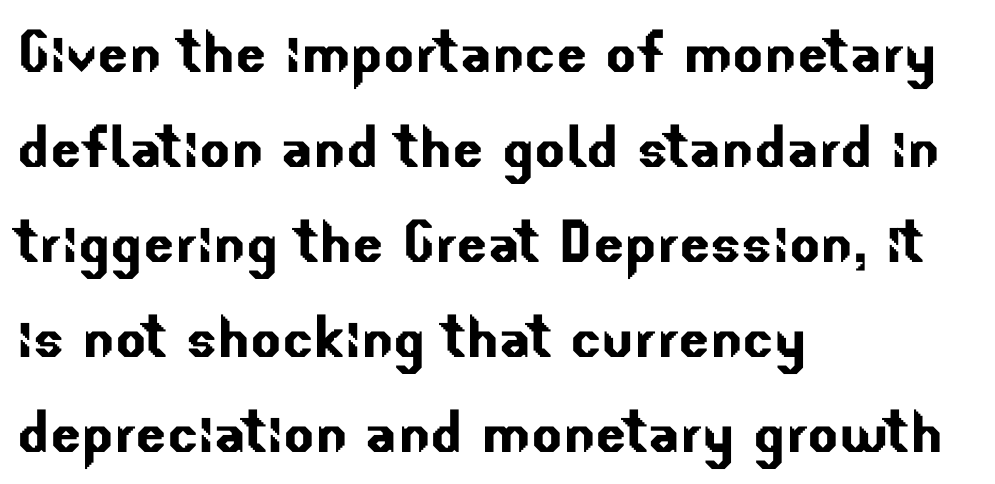
The image shows 73 px sans-serif type; set left-aligned, normal line spacing (1.3x), normal letter spacing, not underlined; low stroke contrast and a small x-height.
